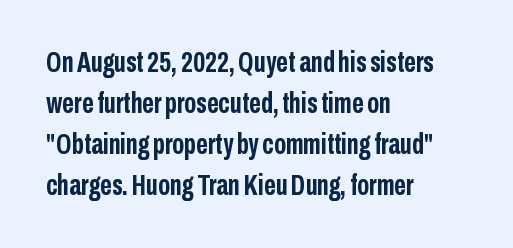
The image shows 29 px semibold, condensed sans-serif type, upright; set left-aligned, normal line spacing (1.41x), normal letter spacing, not underlined; low stroke contrast and a medium x-height.
